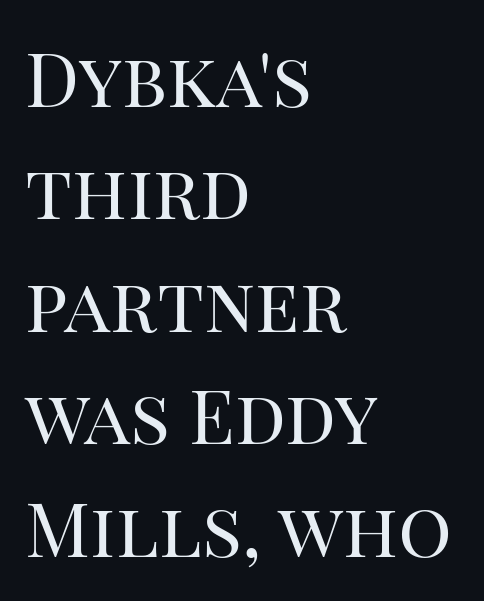
The image shows 75 px regular-weight serif type, upright; set left-aligned, normal line spacing (1.5x), normal letter spacing, not underlined; high stroke contrast and a large x-height.
